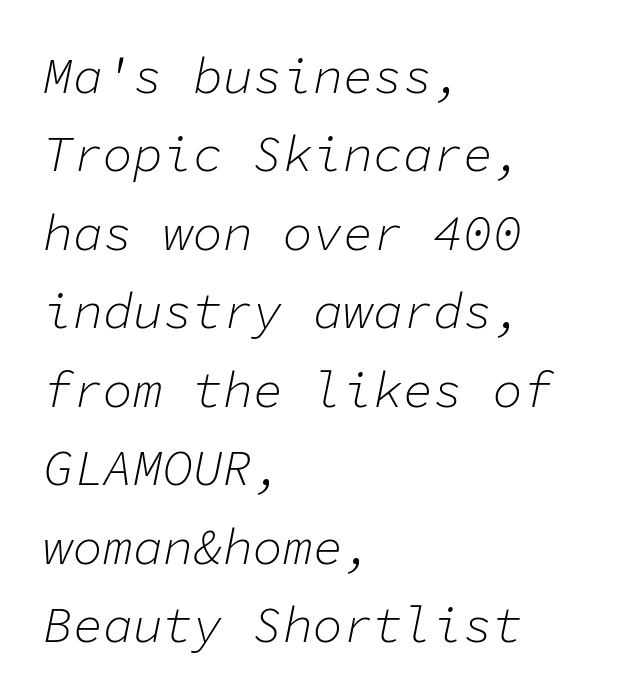
Is the stroke heavy? The answer is a plain regular-or-lighter. Compared with typical paragraphs, the rows here are spaced about the same. Nobody drew a line under any word here. Do the characters align in a grid? Yes, the font is monospaced. Nothing unusual about the tracking: characters are spaced as the font intends.
